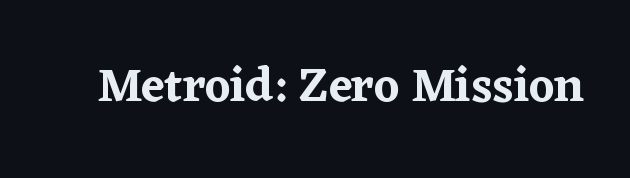
The image shows 48 px serif type, upright; set normal letter spacing, not underlined; low stroke contrast and a medium x-height.
